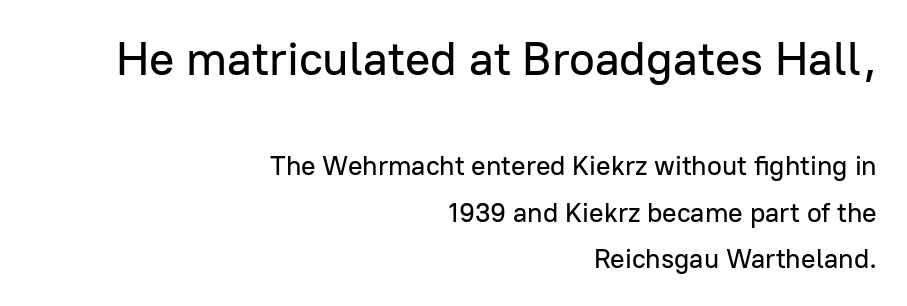
Q: Is the text italic (slanted)? A: No, it is upright.
Q: Is the typeface a serif or a sans-serif typeface? A: Sans-serif.
Q: Is the text underlined? A: No.
Q: How is the paragraph aligned? A: Right-aligned.
Q: Is the spacing between letters normal or unusually wide? A: Normal.
Q: Which block of text is set in a larger size, the first (top) or the second (bottom)? A: The first (top) one.
Q: Width (condensed, normal, or wide)? A: Normal.
Q: Stroke contrast? A: Low.
Q: x-height? A: Medium.
Q: Monospaced? A: No.
